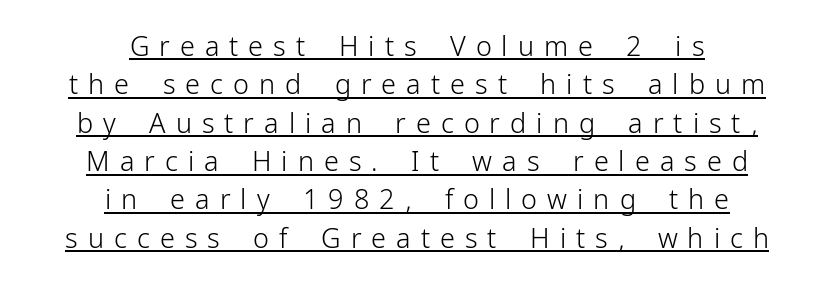
The image shows 27 px text type, upright; set centered, normal line spacing (1.42x), unusually wide letter spacing (+0.37 em), underlined.
